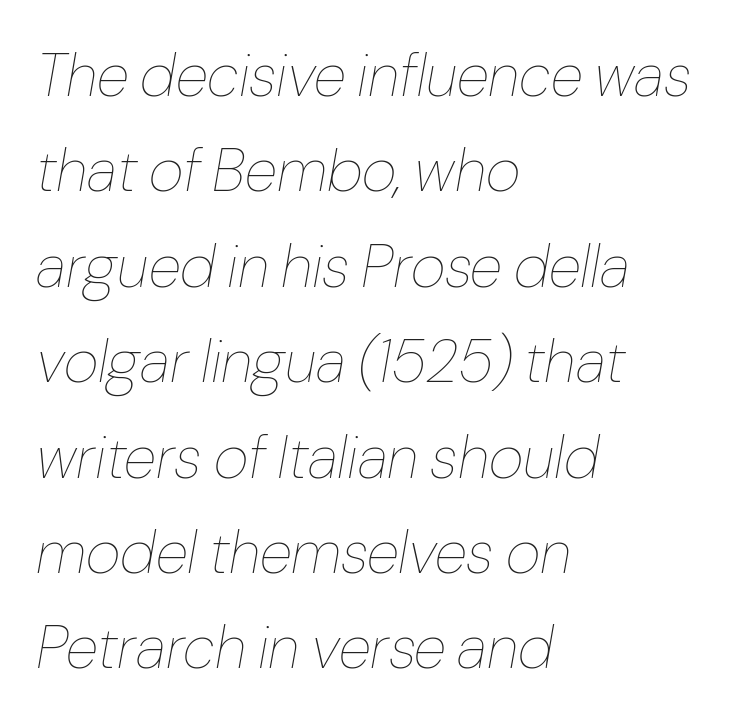
The image shows 60 px thin type, italic (leaning right); set left-aligned, normal line spacing (1.59x), normal letter spacing, not underlined; low stroke contrast and a medium x-height.
